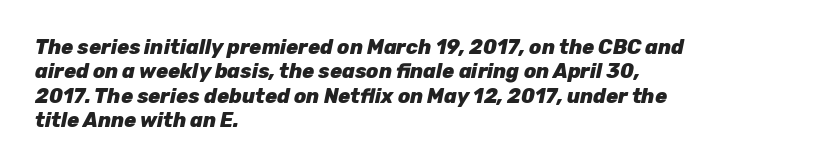
What weight is shown? A full bold with thick strokes. It's the slanting kind of type. Short note: letters normally spaced. If you drew a ruler down the left edge, every line would touch it. The words here are not underlined.
